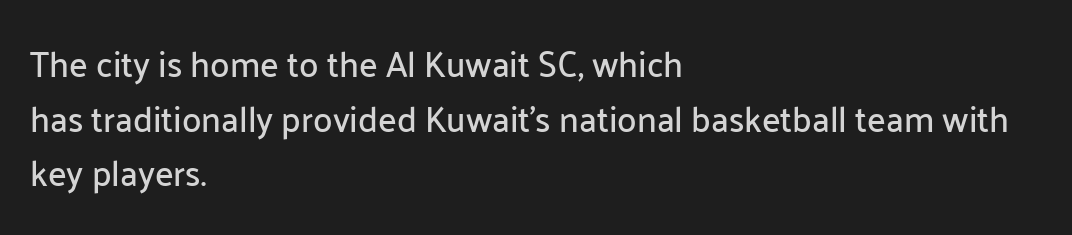
{"serif": "no", "italic": "no", "width": "normal", "stroke_contrast": "low", "x_height": "medium", "monospaced": "no", "underline": "no", "align": "left", "line_spacing": "normal", "line_spacing_ratio": 1.56, "letter_spacing": "normal", "letter_spacing_em": 0.0, "glyph_px": 35}
